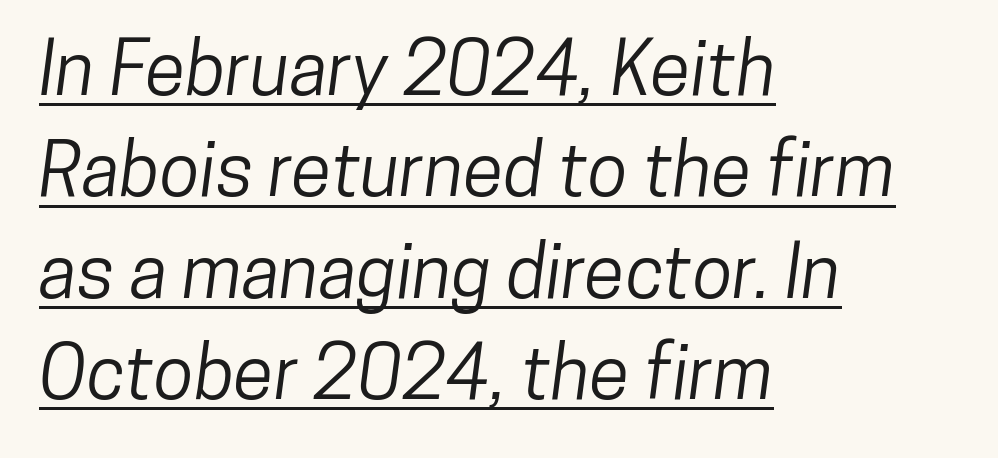
The image shows 74 px condensed sans-serif type; set left-aligned, normal line spacing (1.37x), normal letter spacing, underlined; low stroke contrast and a medium x-height.
